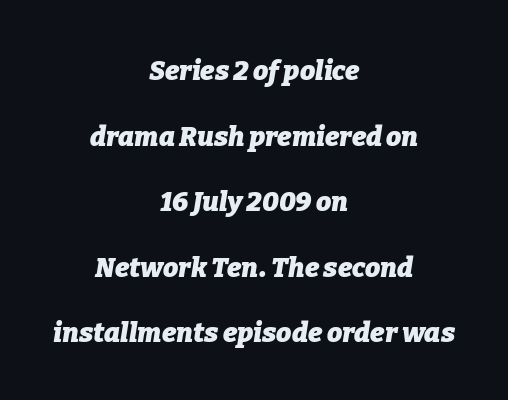
{"italic": "yes", "lean": "right", "slant_degrees": 9, "bold": "yes", "underline": "no", "align": "center", "line_spacing": "loose", "line_spacing_ratio": 2.43, "letter_spacing": "normal", "letter_spacing_em": 0.0, "glyph_px": 27}
